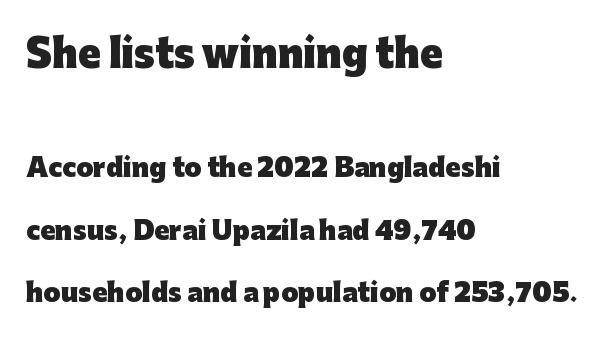
Between these two stacked blocks, the higher one wins on size. Quick note: interline space is abundant. These lines stack with their left ends in a neat column. Notice how thick the strokes are: this is what a full bold looks like. Classification — sans serif.
